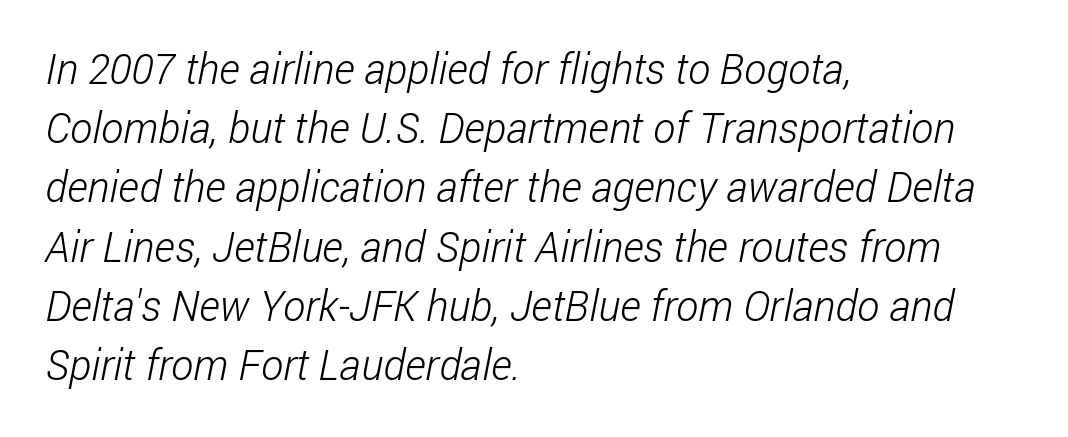
A typesetter would label this face a sans. Varying glyph widths throughout — classic text-font behaviour. The face looks like a standard text weight, possibly lighter. The block of text has a typical density, with ordinary space between rows.
